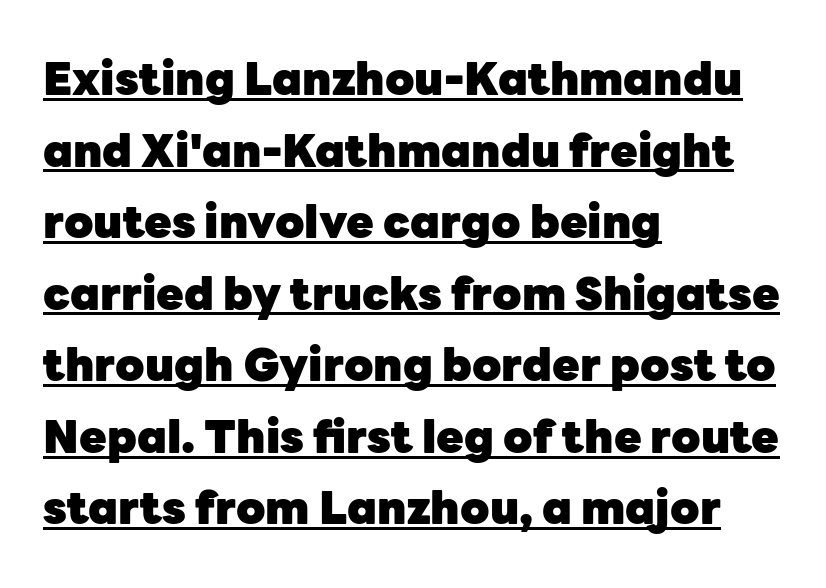
{"serif": "no", "italic": "no", "bold": "yes", "weight": "heavy", "width": "normal", "stroke_contrast": "low", "x_height": "medium", "monospaced": "no", "underline": "yes", "align": "left", "line_spacing": "normal", "line_spacing_ratio": 1.59, "letter_spacing": "normal", "letter_spacing_em": 0.0, "glyph_px": 45}
